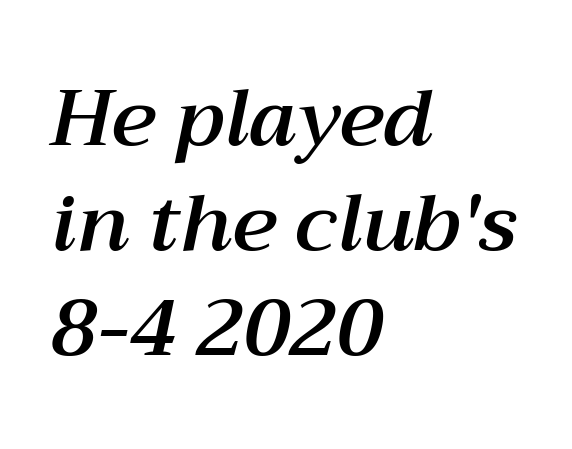
{"italic": "yes", "lean": "right", "slant_degrees": 12, "width": "normal", "stroke_contrast": "medium", "x_height": "medium", "monospaced": "no", "underline": "no", "align": "left", "line_spacing": "normal", "line_spacing_ratio": 1.33, "letter_spacing": "normal", "letter_spacing_em": 0.0, "glyph_px": 79}
